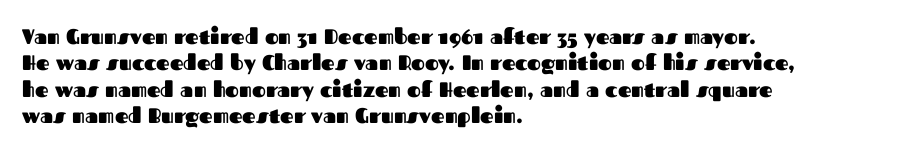
{"italic": "no", "bold": "yes", "underline": "no", "align": "left", "line_spacing": "normal", "line_spacing_ratio": 1.26, "letter_spacing": "normal", "letter_spacing_em": 0.0, "glyph_px": 21}
